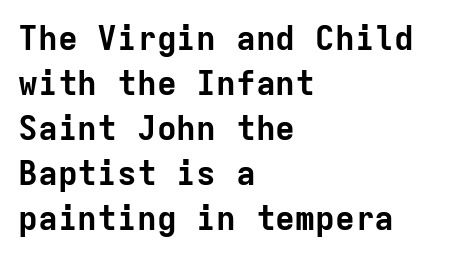
Q: Is the text bold? A: Yes.
Q: Is the text italic (slanted)? A: No, it is upright.
Q: Is the typeface a serif or a sans-serif typeface? A: Sans-serif.
Q: Is the text underlined? A: No.
Q: How is the paragraph aligned? A: Left-aligned.
Q: Is the spacing between letters normal or unusually wide? A: Normal.
Q: Is the spacing between lines tight, normal or loose? A: Normal.
Q: Width (condensed, normal, or wide)? A: Normal.
Q: Stroke contrast? A: Low.
Q: x-height? A: Medium.
Q: Monospaced? A: Yes.
